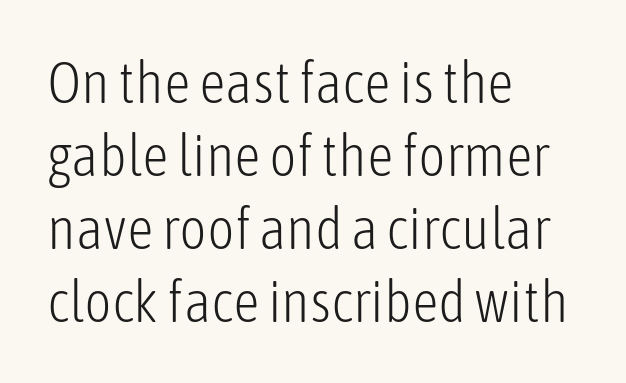
Posture: upright roman. Each line starts at the same left margin while the right side varies. The face used here is proportionally spaced, like ordinary book or web type. Nobody drew a line under any word here. Type style note: lacks serifs. No chunkiness to these letters — they're not bold.
